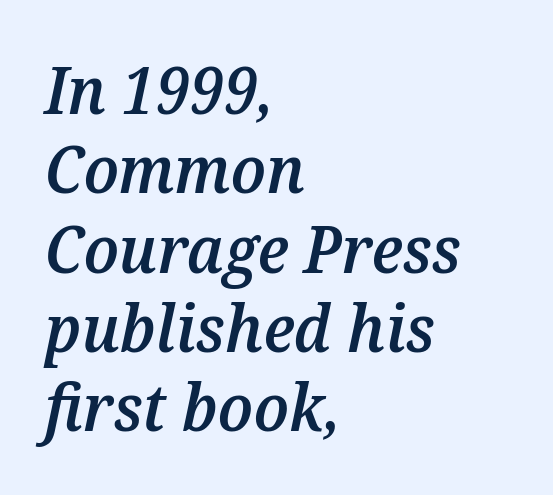
The image shows 65 px semibold type, italic (leaning right); set left-aligned, line spacing 1.22x, normal letter spacing, not underlined; medium stroke contrast and a medium x-height.
